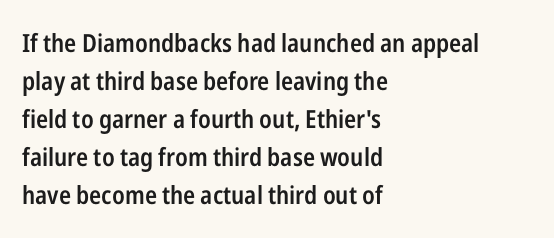
Q: Is the text bold? A: Semi-bold.
Q: Is the text italic (slanted)? A: No, it is upright.
Q: Is the text underlined? A: No.
Q: How is the paragraph aligned? A: Left-aligned.
Q: Is the spacing between letters normal or unusually wide? A: Normal.
Q: Is the spacing between lines tight, normal or loose? A: Normal.
